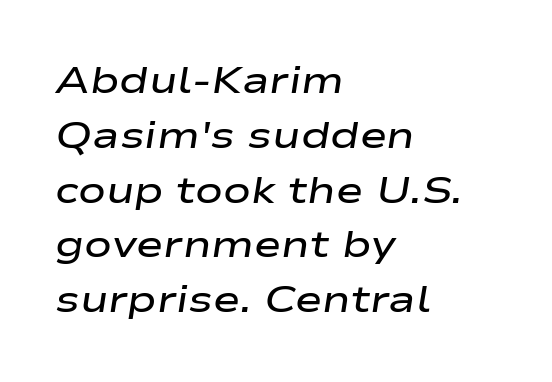
Notice the strokes are somewhat thickened but not fully heavy: this is a semibold. Notice how the passage keeps a crisp vertical edge on the left only. The gap between lines stays unmarked. The rendering keeps characters at their native spacing.
